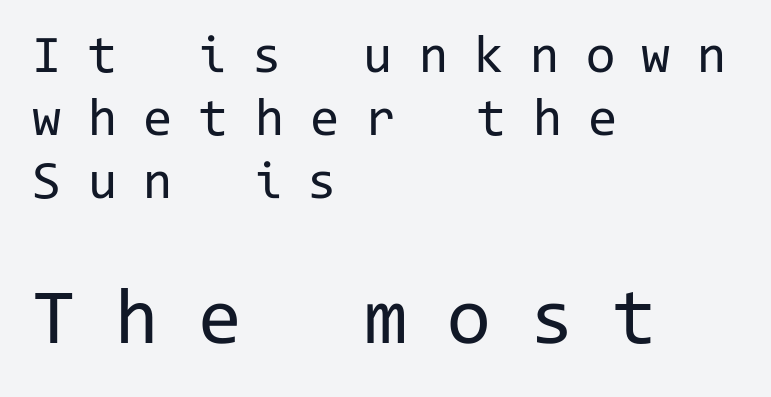
The image shows 79 px regular-weight sans-serif type, upright, monospaced; set left-aligned, line spacing 1.19x, unusually wide letter spacing (+0.5 em), not underlined; the second (bottom) block is 1.49x larger; low stroke contrast and a medium x-height.
